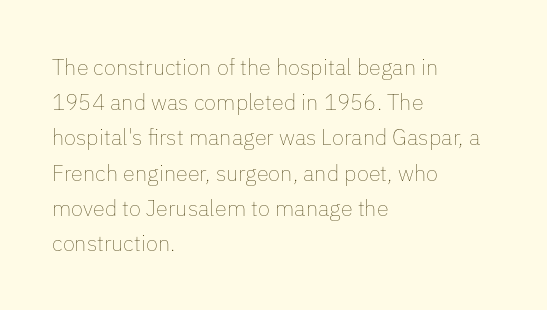
{"italic": "no", "bold": "no", "underline": "no", "align": "left", "line_spacing": "normal", "line_spacing_ratio": 1.6, "letter_spacing": "normal", "letter_spacing_em": 0.0, "glyph_px": 22}
